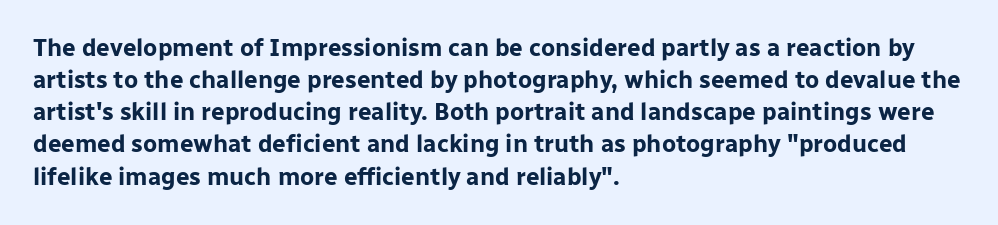
Q: Is the text bold? A: Yes.
Q: Is the text italic (slanted)? A: No, it is upright.
Q: Is the text underlined? A: No.
Q: How is the paragraph aligned? A: Left-aligned.
Q: Is the spacing between letters normal or unusually wide? A: Normal.
Q: Is the spacing between lines tight, normal or loose? A: Normal.
